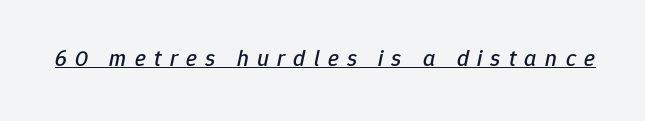
Notice how a bar underscores the lettering throughout. Glyph-to-glyph distance is far greater than everyday printed text. This sample uses an oblique cut, with every glyph tilted off the vertical.
